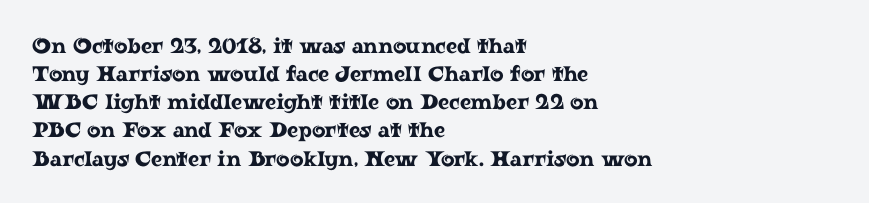
{"italic": "no", "underline": "no", "align": "left", "line_spacing": "normal", "line_spacing_ratio": 1.34, "letter_spacing": "normal", "letter_spacing_em": 0.0, "glyph_px": 21}
